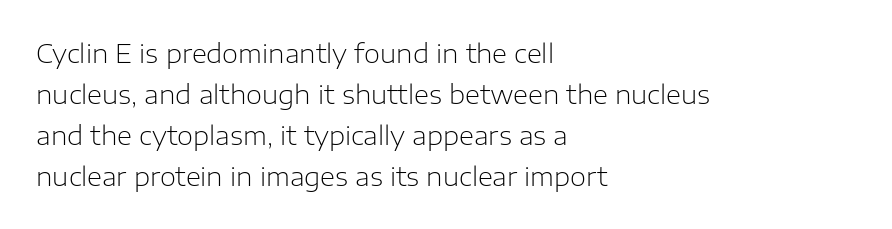
{"italic": "no", "bold": "no", "underline": "no", "align": "left", "line_spacing": "normal", "line_spacing_ratio": 1.58, "letter_spacing": "normal", "letter_spacing_em": 0.0, "glyph_px": 26}
